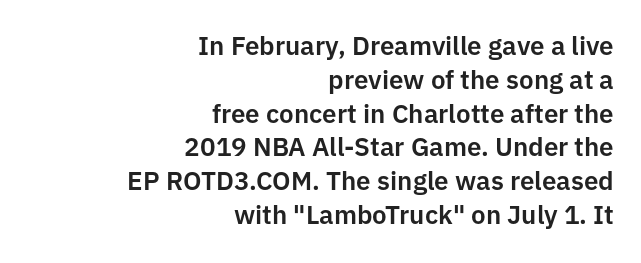
{"italic": "no", "underline": "no", "align": "right", "line_spacing": "normal", "line_spacing_ratio": 1.3, "letter_spacing": "normal", "letter_spacing_em": 0.0, "glyph_px": 26}
